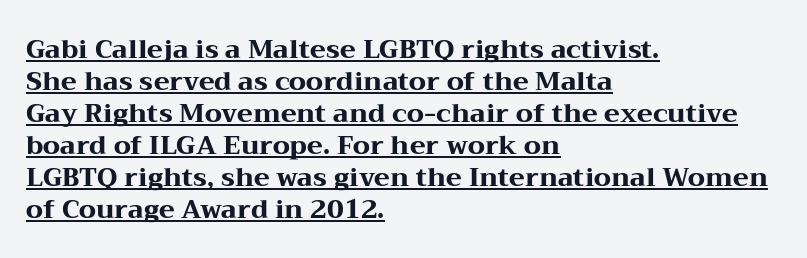
The words here are underlined. Italic: no, the glyphs are upright roman. Caption: multi-line text, flush left, ragged right. Notice how thick the strokes are: this is what a full bold looks like. Standard letterfit; no display-style spreading of the glyphs.
